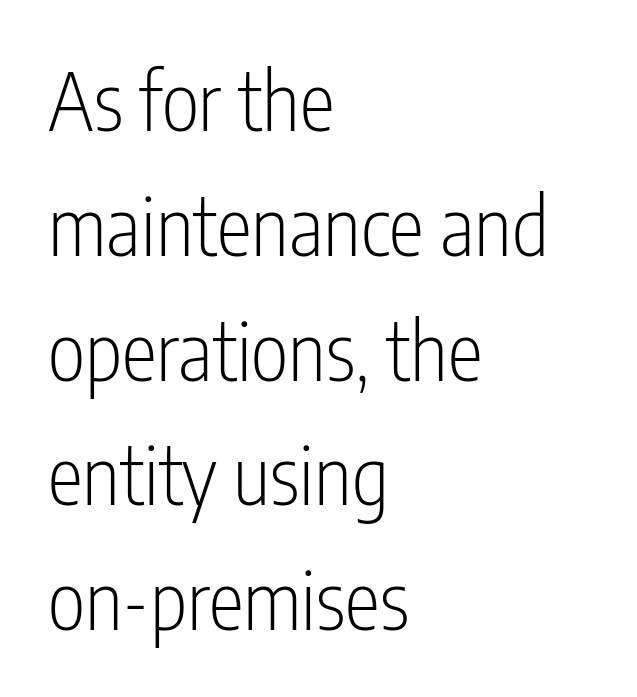
Stroke mass is kept to a normal reading level or below. Looks like regular typesetting: each glyph gets only the width it needs. What kind of face is this? One without serifs — a sans. No word sits above an underline. A student would call this left alignment; a typographer would say flush left, rag right. The lettering stays uniformly vertical, giving the passage a roman look.
